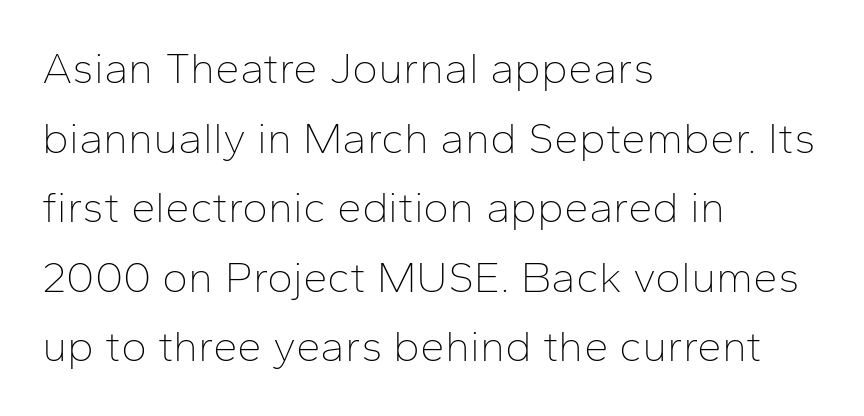
The font family rendered here belongs to the sans-serif group. When letters stand straight like this, we call the style roman or upright. Descender tails drop into unmarked territory. The face looks like a standard text weight, possibly lighter. The setting favours the left margin, as ordinary paragraphs usually do.
